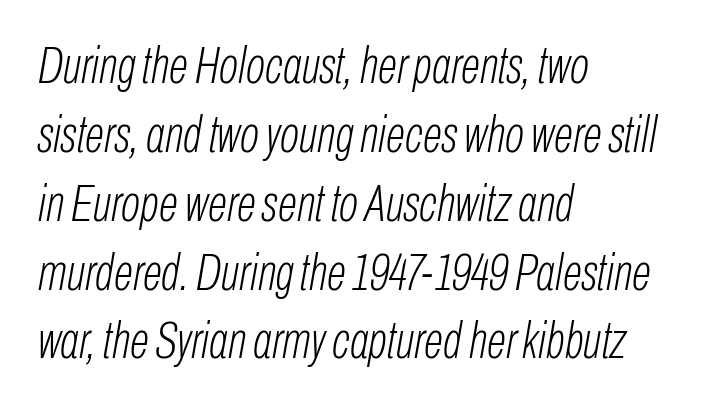
Q: Is the text bold? A: No.
Q: Is the text italic (slanted)? A: Yes, it leans right by about 10 degrees.
Q: Is the text underlined? A: No.
Q: How is the paragraph aligned? A: Left-aligned.
Q: Is the spacing between letters normal or unusually wide? A: Normal.
Q: Is the spacing between lines tight, normal or loose? A: Normal.
Q: Width (condensed, normal, or wide)? A: Condensed.
Q: Stroke contrast? A: Low.
Q: x-height? A: Medium.
Q: Monospaced? A: No.
